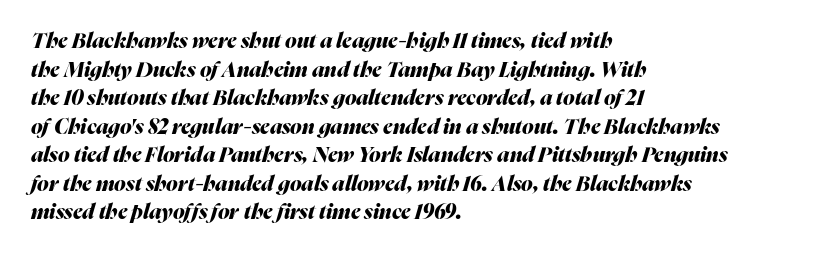
Heavy, bold letterforms. Quick note: italic. Successive baselines arrive at the customary interval. The setting favours the left margin, as ordinary paragraphs usually do. Check under the words: just untouched page. Nobody touched the tracking dial on this one.
